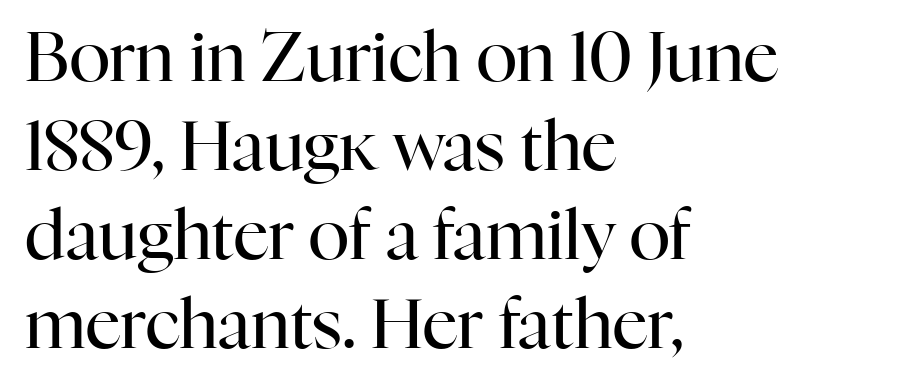
{"serif": "yes", "italic": "no", "bold": "no", "weight": "regular", "width": "normal", "stroke_contrast": "high", "x_height": "medium", "monospaced": "no", "underline": "no", "align": "left", "line_spacing": "normal", "line_spacing_ratio": 1.29, "letter_spacing": "normal", "letter_spacing_em": 0.0, "glyph_px": 69}
